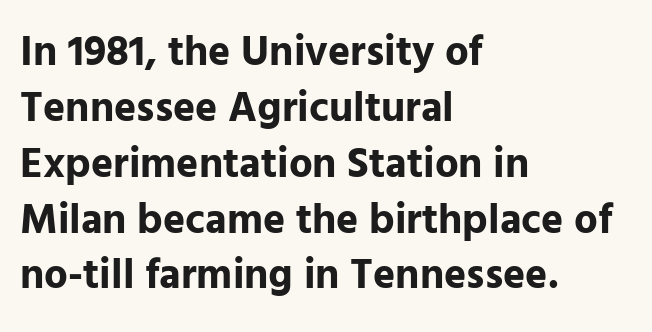
The gaps between neighbouring characters are ordinary and unremarkable. Short and long lines alike share a common starting point at left. Letterform terminals end flat and unadorned throughout the passage. Decoration check: the copy has no underline. Upright lettering throughout.
